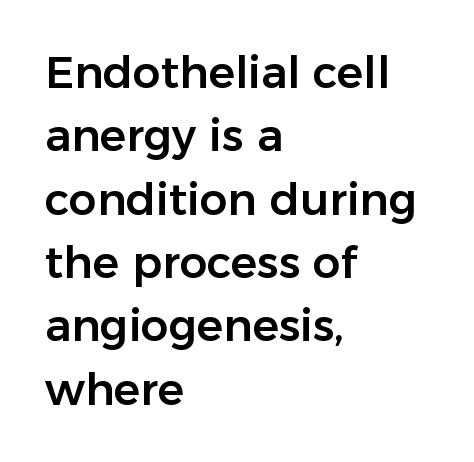
Q: Is the text italic (slanted)? A: No, it is upright.
Q: Is the typeface a serif or a sans-serif typeface? A: Sans-serif.
Q: Is the text underlined? A: No.
Q: How is the paragraph aligned? A: Left-aligned.
Q: Is the spacing between letters normal or unusually wide? A: Normal.
Q: Is the spacing between lines tight, normal or loose? A: Normal.
Q: Width (condensed, normal, or wide)? A: Normal.
Q: Stroke contrast? A: Low.
Q: x-height? A: Medium.
Q: Monospaced? A: No.
